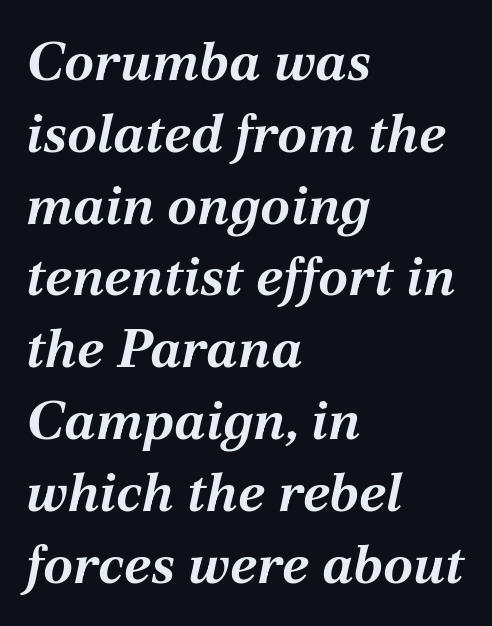
The image shows 54 px bold type, italic (leaning right); set left-aligned, normal line spacing (1.33x), normal letter spacing, not underlined; medium stroke contrast and a medium x-height.
